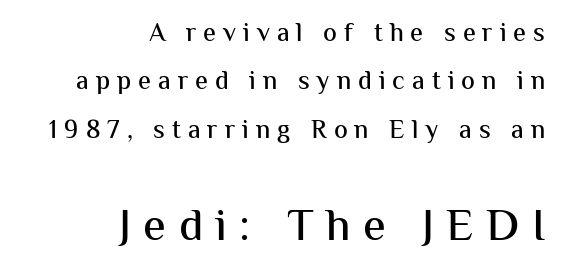
The image shows 46 px sans-serif type, upright; set right-aligned, line spacing 1.86x, unusually wide letter spacing (+0.27 em), not underlined; the second (bottom) block is 1.77x larger; medium stroke contrast and a medium x-height.
